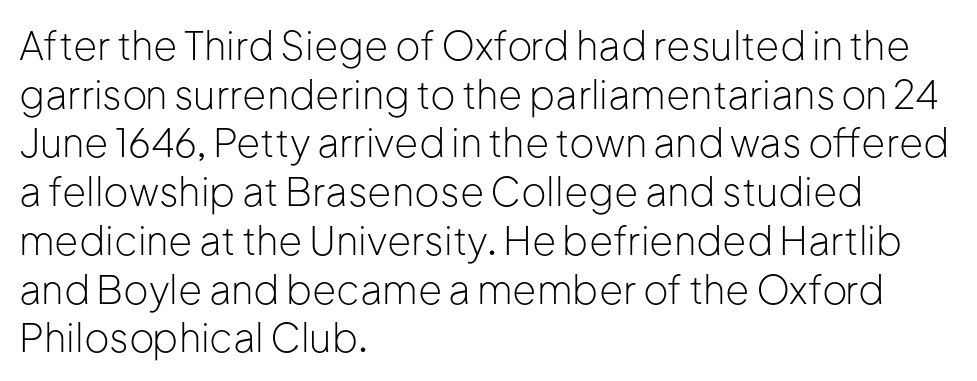
The image shows 39 px light sans-serif type, upright; set left-aligned, normal line spacing (1.25x), normal letter spacing, not underlined; low stroke contrast and a medium x-height.
